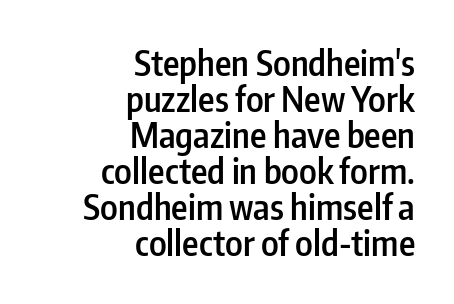
Q: Is the text bold? A: Semi-bold.
Q: Is the text italic (slanted)? A: No, it is upright.
Q: Is the typeface a serif or a sans-serif typeface? A: Sans-serif.
Q: Is the text underlined? A: No.
Q: How is the paragraph aligned? A: Right-aligned.
Q: Is the spacing between letters normal or unusually wide? A: Normal.
Q: Is the spacing between lines tight, normal or loose? A: Tight.
Q: Width (condensed, normal, or wide)? A: Condensed.
Q: Stroke contrast? A: Low.
Q: x-height? A: Medium.
Q: Monospaced? A: No.
